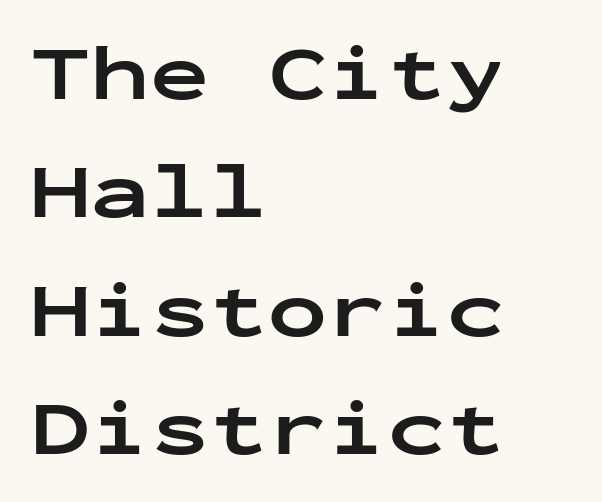
{"serif": "no", "italic": "no", "bold": "yes", "weight": "bold", "width": "wide", "stroke_contrast": "low", "x_height": "medium", "monospaced": "yes", "underline": "no", "align": "left", "line_spacing": "normal", "line_spacing_ratio": 1.5, "letter_spacing": "normal", "letter_spacing_em": 0.0, "glyph_px": 79}
